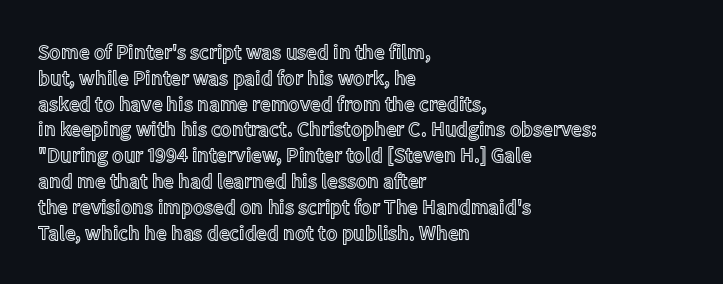
Q: Is the text italic (slanted)? A: No, it is upright.
Q: Is the text underlined? A: No.
Q: How is the paragraph aligned? A: Left-aligned.
Q: Is the spacing between letters normal or unusually wide? A: Normal.
